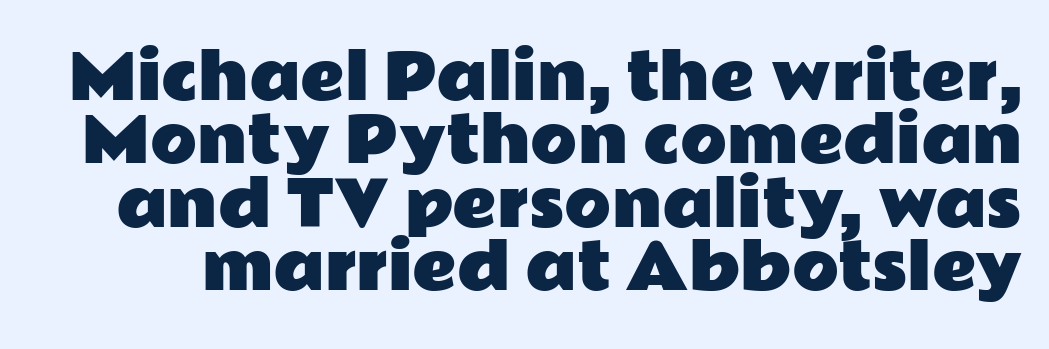
The image shows 61 px wide sans-serif type, upright; set tight line spacing (1.04x), normal letter spacing, not underlined; low stroke contrast and a medium x-height.
